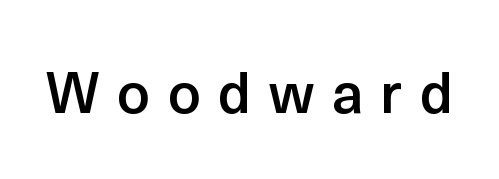
{"serif": "no", "italic": "no", "bold": "semi", "weight": "semibold", "width": "normal", "x_height": "medium", "monospaced": "no", "underline": "no", "letter_spacing": "wide", "letter_spacing_em": 0.31, "glyph_px": 57}
